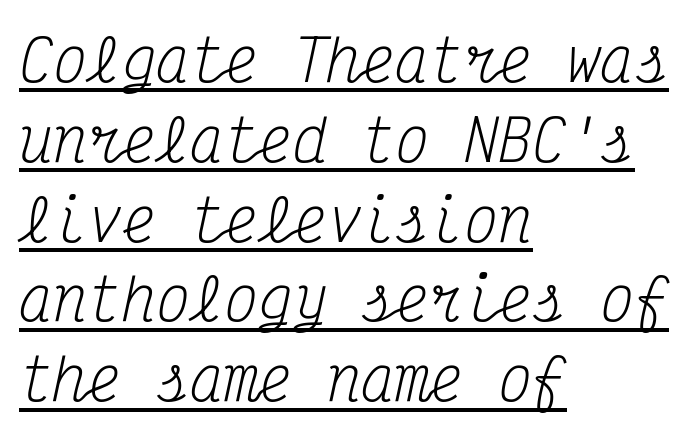
The image shows 57 px regular-weight, condensed serif type, italic (leaning right), monospaced; set left-aligned, normal line spacing (1.4x), normal letter spacing, underlined; medium stroke contrast and a medium x-height.
